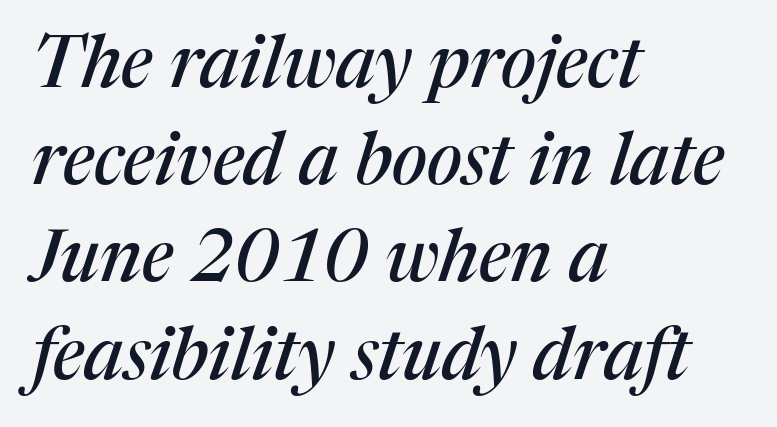
The image shows 72 px serif type, italic (leaning right); set left-aligned, normal line spacing (1.35x), normal letter spacing, not underlined; medium stroke contrast and a medium x-height.
